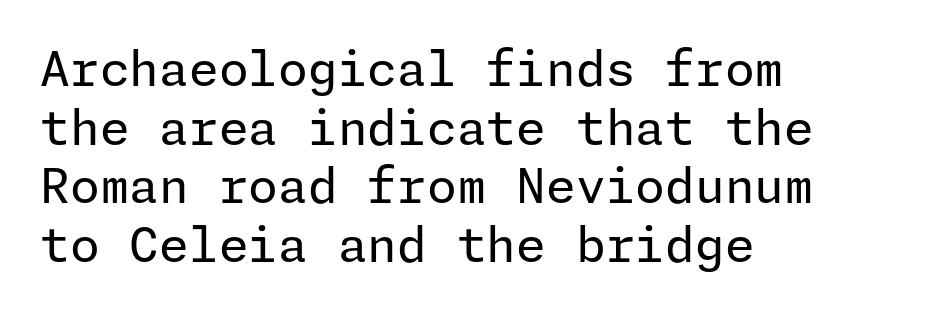
{"serif": "no", "italic": "no", "bold": "no", "weight": "regular", "width": "normal", "stroke_contrast": "low", "x_height": "medium", "underline": "no", "align": "left", "line_spacing_ratio": 1.22, "letter_spacing": "normal", "letter_spacing_em": 0.0, "glyph_px": 48}
